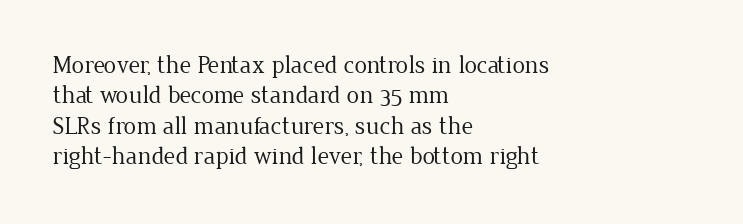
The image shows 25 px text type, upright; set left-aligned, line spacing 1.22x, normal letter spacing, not underlined.
